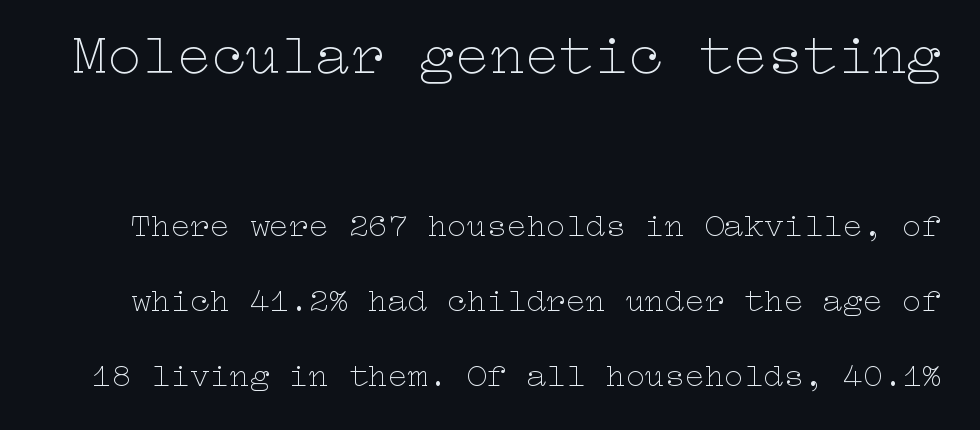
Q: Is the text bold? A: No.
Q: Is the text italic (slanted)? A: No, it is upright.
Q: Is the text underlined? A: No.
Q: Is the spacing between letters normal or unusually wide? A: Normal.
Q: Is the spacing between lines tight, normal or loose? A: Loose.
Q: Which block of text is set in a larger size, the first (top) or the second (bottom)? A: The first (top) one.
Q: Width (condensed, normal, or wide)? A: Wide.
Q: Stroke contrast? A: Low.
Q: x-height? A: Medium.
